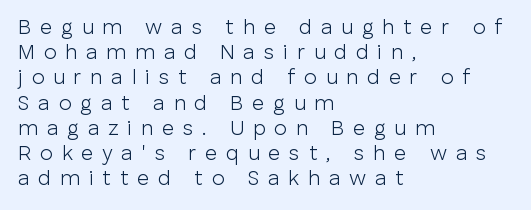
{"italic": "no", "bold": "no", "underline": "no", "align": "left", "line_spacing_ratio": 1.2, "letter_spacing": "wide", "letter_spacing_em": 0.42, "glyph_px": 21}
